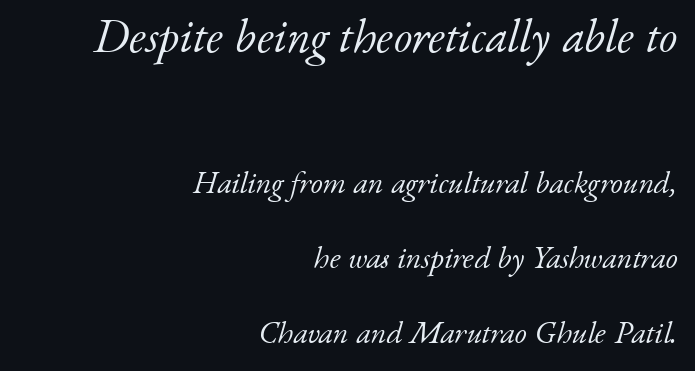
Q: Is the text bold? A: No.
Q: Is the text italic (slanted)? A: Yes, it leans right by about 17 degrees.
Q: Is the typeface a serif or a sans-serif typeface? A: Serif.
Q: Is the text underlined? A: No.
Q: How is the paragraph aligned? A: Right-aligned.
Q: Is the spacing between letters normal or unusually wide? A: Normal.
Q: Is the spacing between lines tight, normal or loose? A: Loose.
Q: Which block of text is set in a larger size, the first (top) or the second (bottom)? A: The first (top) one.
Q: Width (condensed, normal, or wide)? A: Normal.
Q: Stroke contrast? A: Low.
Q: x-height? A: Small.
Q: Monospaced? A: No.
